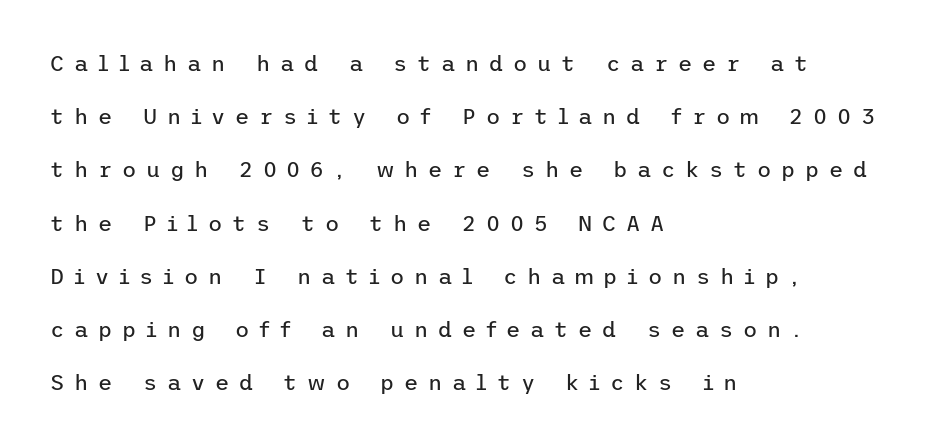
The image shows 22 px text type, upright; set left-aligned, loose line spacing (2.42x), unusually wide letter spacing (+0.44 em), not underlined.
